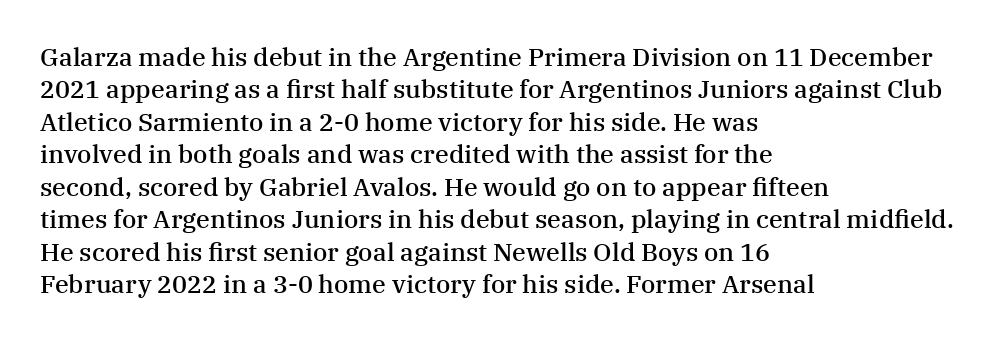
{"italic": "no", "bold": "semi", "underline": "no", "align": "left", "line_spacing": "normal", "line_spacing_ratio": 1.3, "letter_spacing": "normal", "letter_spacing_em": 0.0, "glyph_px": 25}
